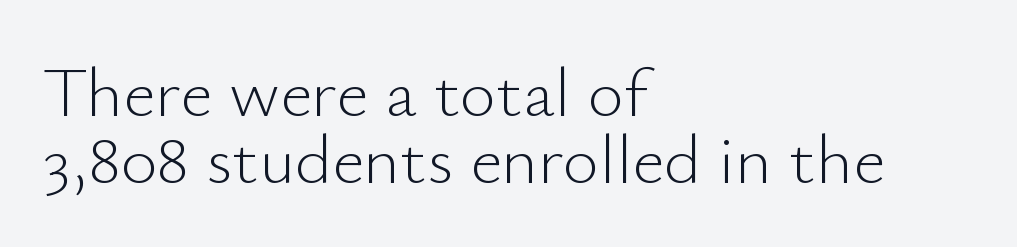
The image shows 70 px light sans-serif type, upright; set left-aligned, tight line spacing (0.96x), normal letter spacing, not underlined; low stroke contrast and a small x-height.
